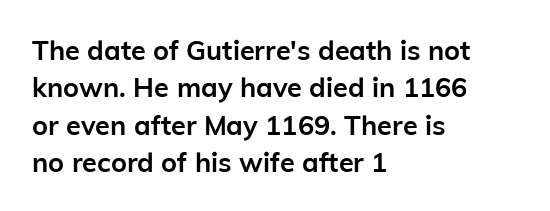
{"italic": "no", "bold": "yes", "underline": "no", "align": "left", "line_spacing": "normal", "line_spacing_ratio": 1.38, "letter_spacing": "normal", "letter_spacing_em": 0.0, "glyph_px": 27}
